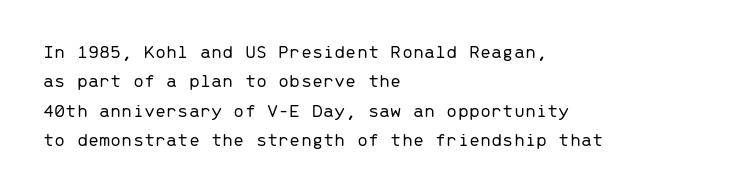
Look at the tracking — it's just the regular setting, nothing added. This sample keeps an unexceptional amount of space between lines. A typesetter would mark this as roman, not italic. Each row of text sits above clean, open space. Ink coverage per letter is moderate at most. This rendering uses left alignment, leaving the right contour irregular.
